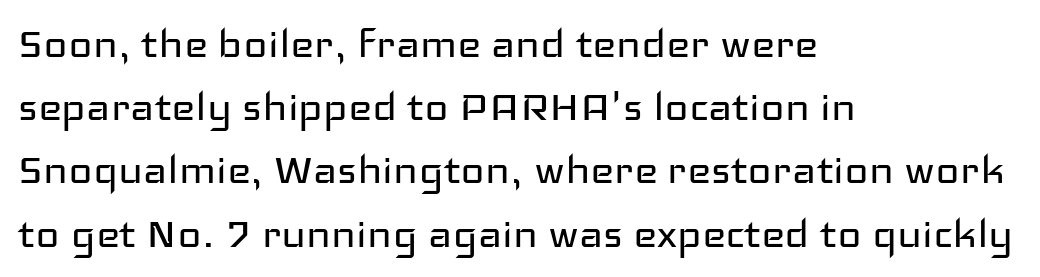
The image shows 51 px regular-weight, wide sans-serif type, upright; set left-aligned, line spacing 1.24x, normal letter spacing, not underlined; low stroke contrast and a medium x-height.
